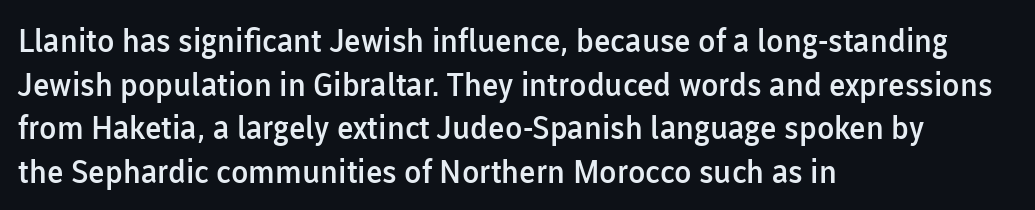
Slightly chunky letters — semibold, I'd say, not full bold. Standard letterfit; no display-style spreading of the glyphs. The font family rendered here belongs to the sans-serif group. Each new line begins a customary step beneath the previous one.
